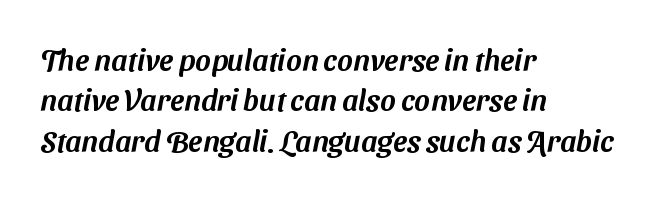
The image shows 30 px sans-serif type; set left-aligned, normal line spacing (1.35x), normal letter spacing, not underlined; medium stroke contrast and a medium x-height.
